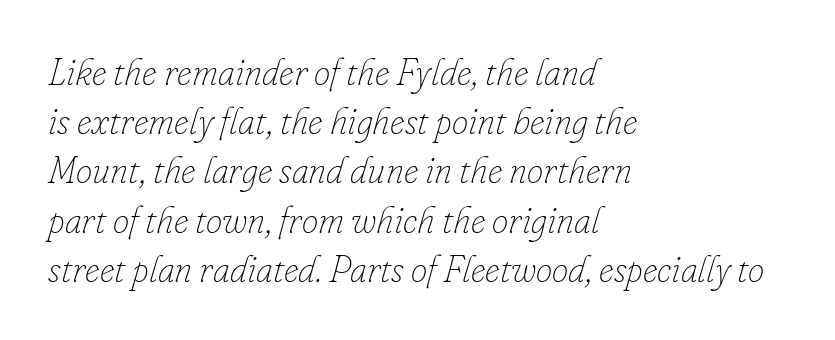
The image shows 37 px thin type, italic (leaning right); set left-aligned, normal line spacing (1.33x), normal letter spacing, not underlined; low stroke contrast and a small x-height.
